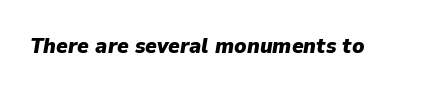
The image shows 22 px bold type, italic (leaning right); set normal letter spacing, not underlined.
